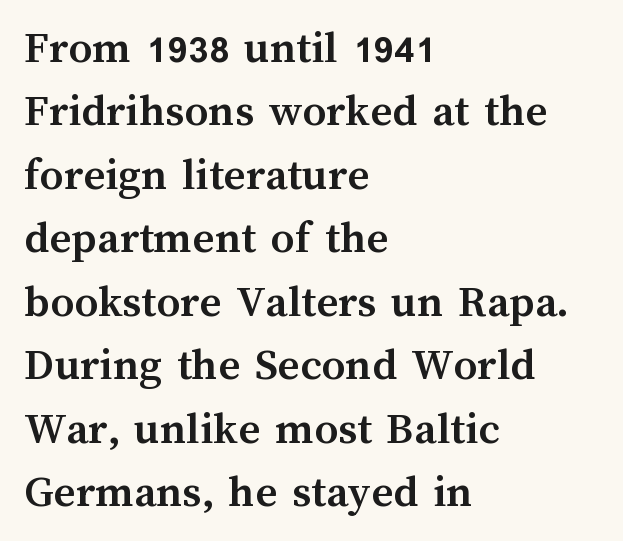
{"italic": "no", "bold": "yes", "weight": "semibold", "width": "normal", "stroke_contrast": "medium", "x_height": "medium", "monospaced": "no", "underline": "no", "align": "left", "line_spacing": "normal", "line_spacing_ratio": 1.35, "letter_spacing": "normal", "letter_spacing_em": 0.0, "glyph_px": 47}
